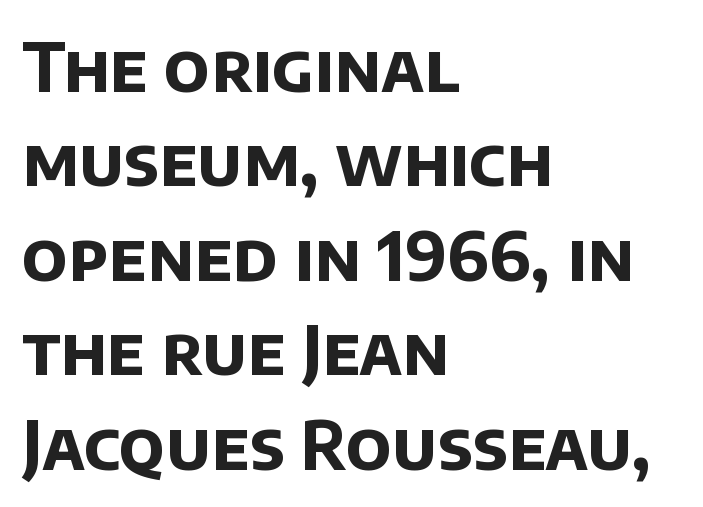
{"serif": "no", "bold": "yes", "weight": "bold", "width": "normal", "stroke_contrast": "low", "x_height": "large", "monospaced": "no", "underline": "no", "align": "left", "line_spacing": "normal", "line_spacing_ratio": 1.41, "letter_spacing": "normal", "letter_spacing_em": 0.0, "glyph_px": 67}
